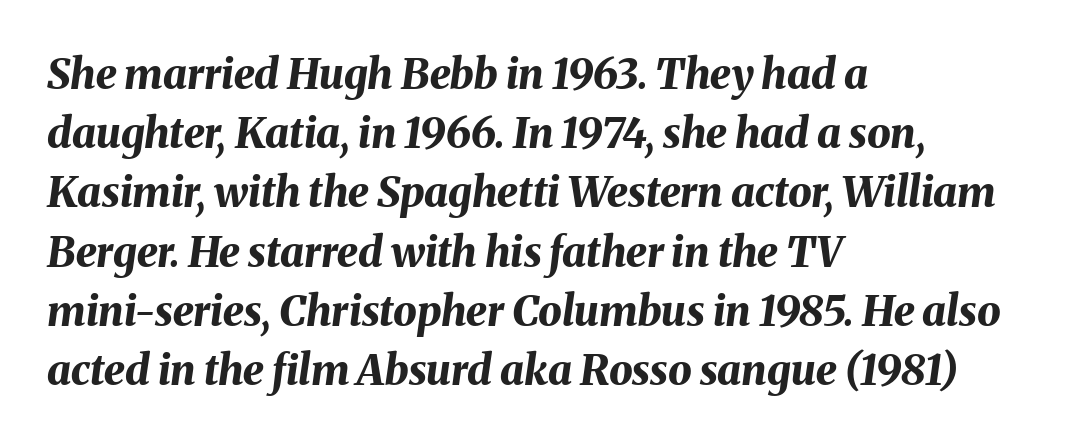
Q: Is the text bold? A: Yes.
Q: Is the text italic (slanted)? A: Yes, it leans right by about 8 degrees.
Q: Is the text underlined? A: No.
Q: How is the paragraph aligned? A: Left-aligned.
Q: Is the spacing between letters normal or unusually wide? A: Normal.
Q: Is the spacing between lines tight, normal or loose? A: Normal.
Q: Width (condensed, normal, or wide)? A: Normal.
Q: Stroke contrast? A: Medium.
Q: x-height? A: Medium.
Q: Monospaced? A: No.
